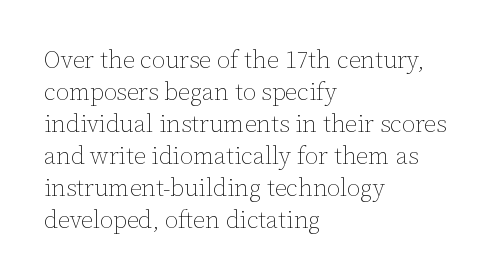
{"italic": "no", "bold": "no", "underline": "no", "align": "left", "line_spacing": "normal", "line_spacing_ratio": 1.33, "letter_spacing": "normal", "letter_spacing_em": 0.0, "glyph_px": 24}
